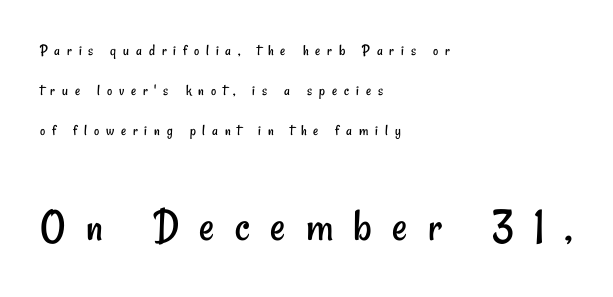
Honestly, the letter spacing is so wide it's the main thing you notice. Each new line begins a long way beneath the previous one. The words here are not underlined. Note the varied advance widths — an 'i' is clearly narrower than an 'm'.
